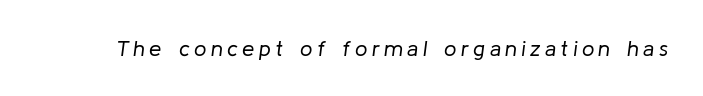
{"italic": "yes", "lean": "right", "slant_degrees": 8, "bold": "no", "underline": "no", "letter_spacing": "wide", "letter_spacing_em": 0.2, "glyph_px": 22}
